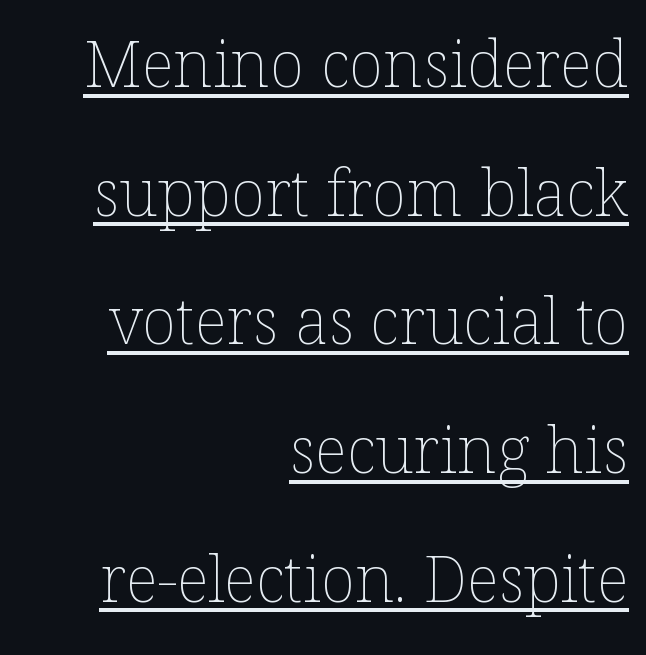
Line spacing here is loose. These lines are set flush right with a ragged left edge. The passage shown is typed in a proportional face where columns would drift. The sample's only ornament is a line tracing under the words. If you drew a line through each stem, it would be perfectly vertical. Weight: regular or lighter.
